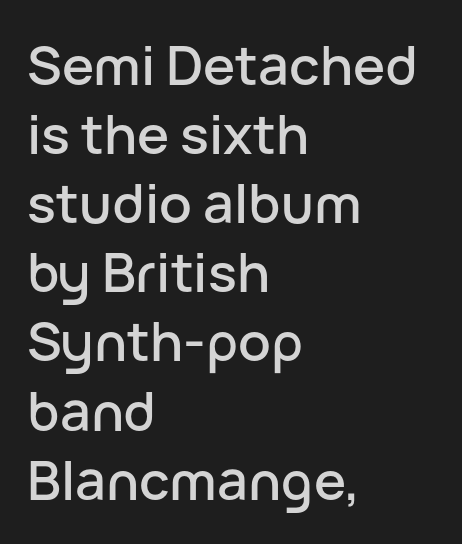
{"serif": "no", "italic": "no", "width": "normal", "stroke_contrast": "low", "x_height": "medium", "monospaced": "no", "underline": "no", "align": "left", "line_spacing": "normal", "line_spacing_ratio": 1.28, "letter_spacing": "normal", "letter_spacing_em": 0.0, "glyph_px": 54}
